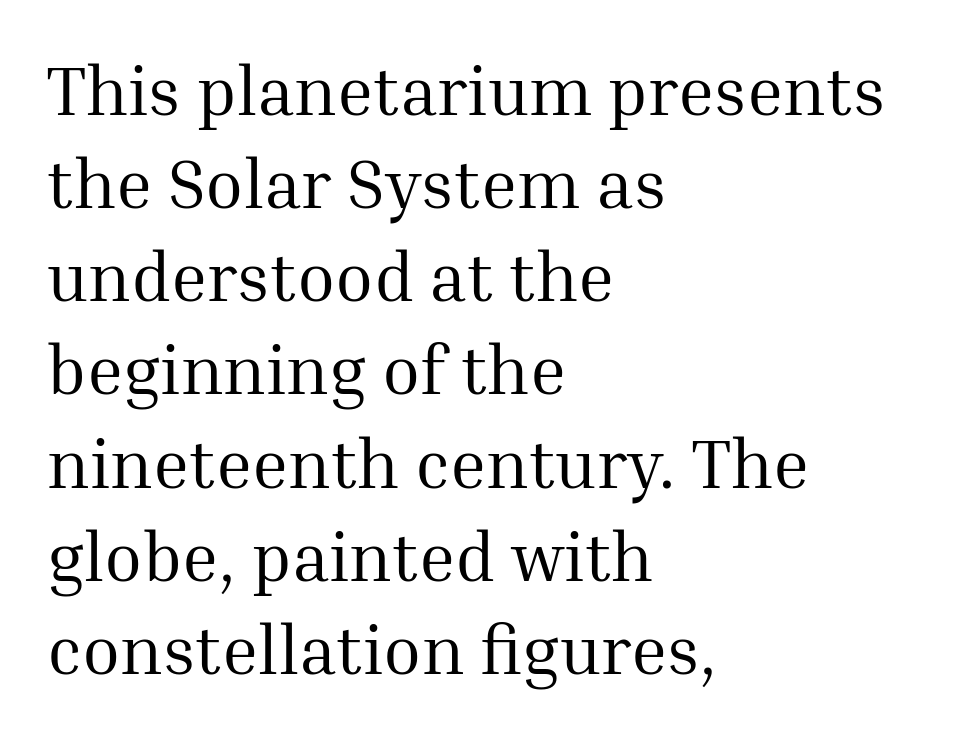
{"serif": "yes", "italic": "no", "bold": "no", "weight": "regular", "width": "normal", "stroke_contrast": "medium", "x_height": "medium", "monospaced": "no", "underline": "no", "align": "left", "line_spacing": "normal", "line_spacing_ratio": 1.35, "letter_spacing": "normal", "letter_spacing_em": 0.0, "glyph_px": 69}
